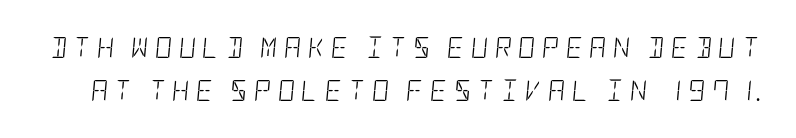
Students, observe: this is what heavily led, spacious text looks like. Characters follow at a spacing far wider than the type designer built in. The baseline area is clear. The typeface has the unassuming heft of standard copy or less.
